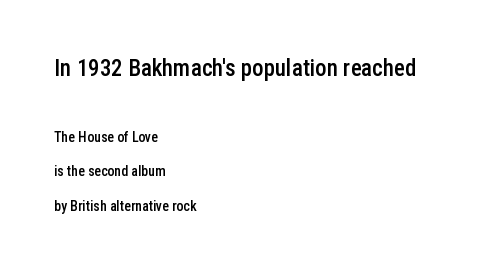
{"italic": "no", "bold": "semi", "underline": "no", "align": "left", "line_spacing": "loose", "line_spacing_ratio": 2.46, "letter_spacing": "normal", "letter_spacing_em": 0.0, "larger_block": "first", "size_ratio": 1.64, "glyph_px": 23}
